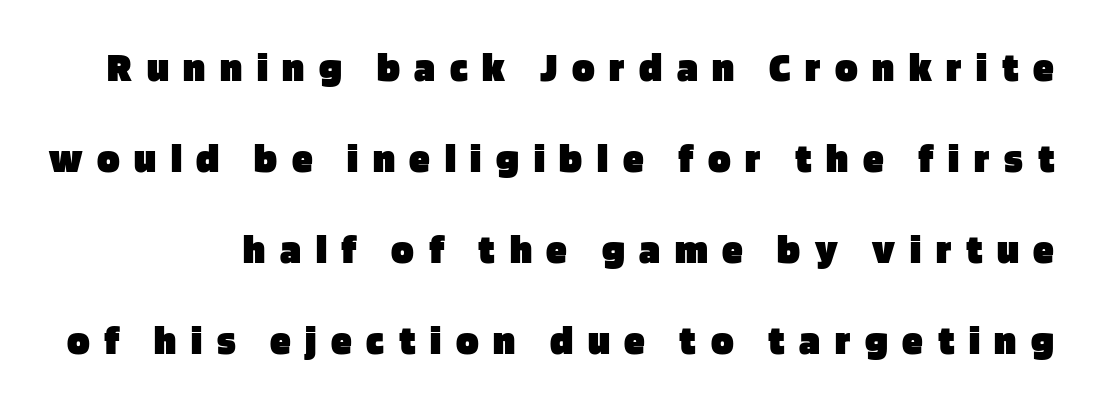
The image shows 42 px heavy sans-serif type, upright; set loose line spacing (2.17x), unusually wide letter spacing (+0.35 em), not underlined; low stroke contrast and a large x-height.
